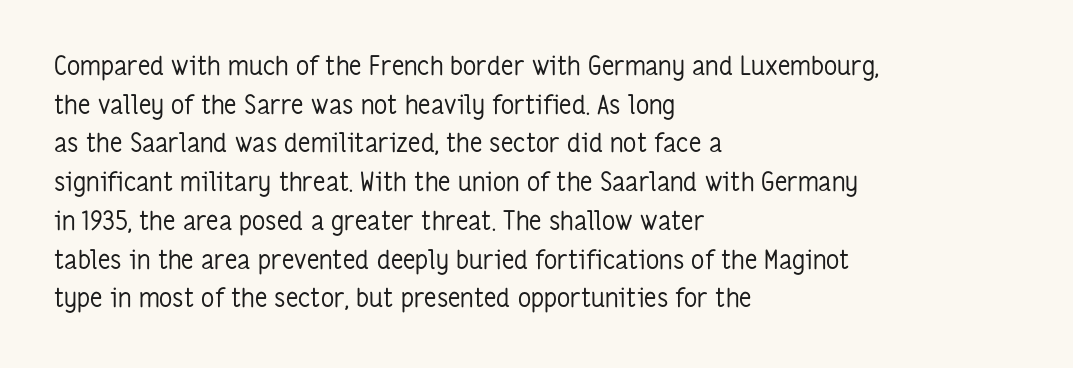
The image shows 26 px text type, upright; set left-aligned, normal line spacing (1.49x), normal letter spacing, not underlined.
